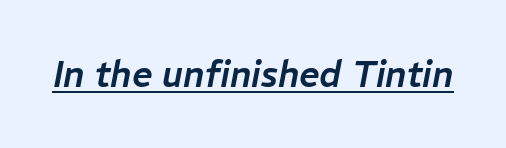
This sample has the flowing, uneven cadence of proportional lettering. Does a line run under the words? Yes, clearly. Nothing unusual about the tracking: characters are spaced as the font intends. Is the type slanted? Yes — the strokes lean at a clear angle.
